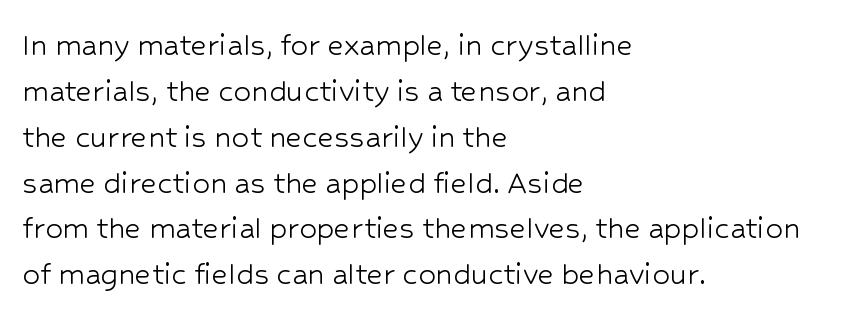
The image shows 35 px light sans-serif type, upright; set left-aligned, normal line spacing (1.31x), normal letter spacing, not underlined; low stroke contrast and a medium x-height.
